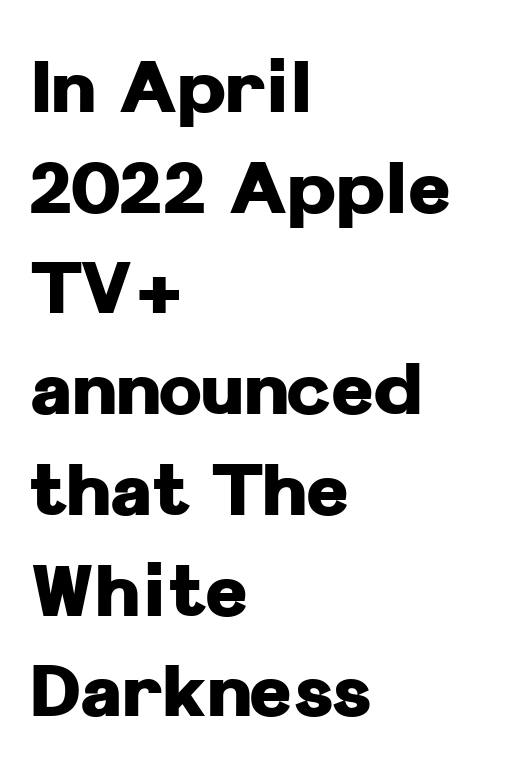
Q: Is the text bold? A: Yes.
Q: Is the text italic (slanted)? A: No, it is upright.
Q: Is the typeface a serif or a sans-serif typeface? A: Sans-serif.
Q: Is the text underlined? A: No.
Q: How is the paragraph aligned? A: Left-aligned.
Q: Is the spacing between letters normal or unusually wide? A: Normal.
Q: Is the spacing between lines tight, normal or loose? A: Normal.
Q: Width (condensed, normal, or wide)? A: Normal.
Q: Stroke contrast? A: Low.
Q: x-height? A: Medium.
Q: Monospaced? A: No.
